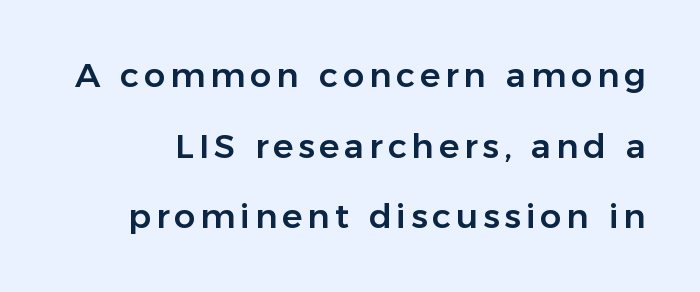
{"serif": "no", "italic": "no", "width": "normal", "stroke_contrast": "low", "x_height": "medium", "monospaced": "no", "underline": "no", "line_spacing": "loose", "line_spacing_ratio": 2.08, "glyph_px": 34}
